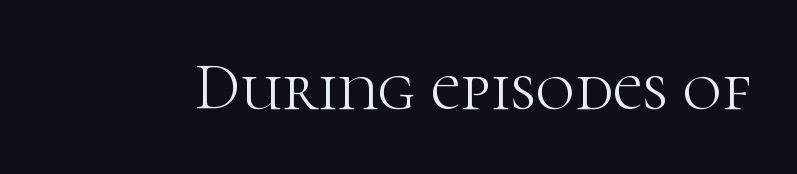
The image shows 67 px light serif type, upright; set normal letter spacing, not underlined; high stroke contrast and a medium x-height.
